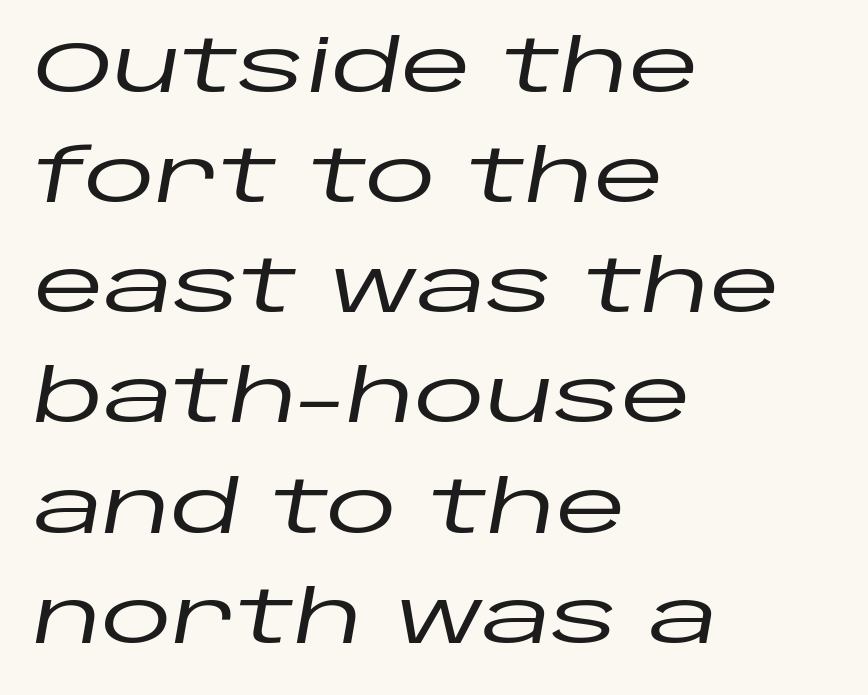
Italic? Definitely — the glyphs are oblique. Any mark beneath the type? The region is blank. How would I describe the line gaps? Plain and ordinary. The passage shown is typed in a proportional face where columns would drift. Alignment: flush left. The passage shown has conventional tracking throughout.
